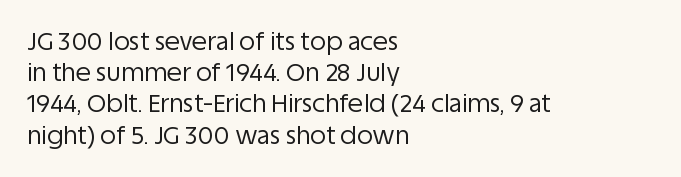
{"italic": "no", "bold": "no", "underline": "no", "align": "left", "line_spacing": "normal", "line_spacing_ratio": 1.25, "letter_spacing": "normal", "letter_spacing_em": 0.0, "glyph_px": 25}
